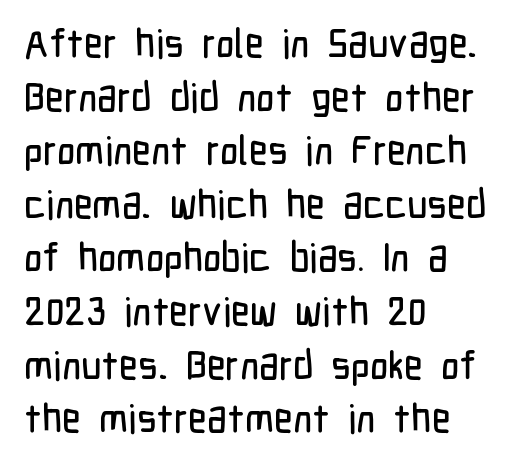
The image shows 40 px condensed sans-serif type, upright; set left-aligned, normal line spacing (1.34x), normal letter spacing, not underlined; low stroke contrast and a medium x-height.
